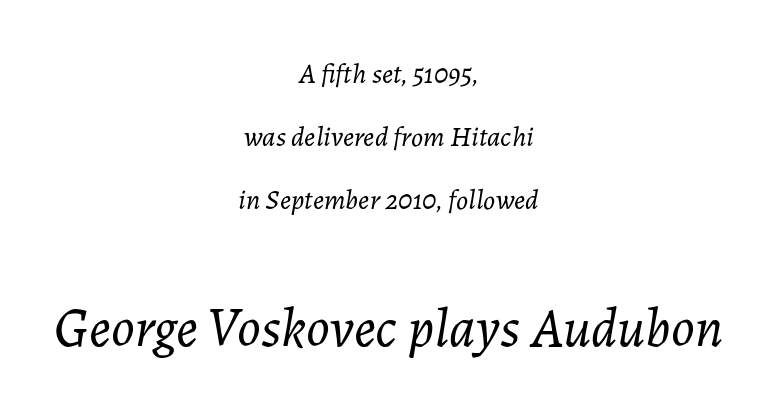
Unbolded letterforms with no extra heft. The passage shown is typed in a proportional face where columns would drift. Small over large — that's the arrangement of the two blocks here. Here the glyphs are tracked normally, forming tight word shapes.
